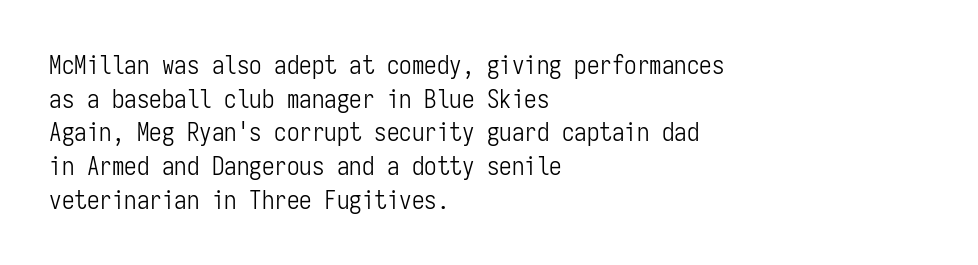
Honestly, there is no underline to notice here at all. When letters stand straight like this, we call the style roman or upright. The passage shown stacks its lines at a standard gap. Horizontal alignment here is leftward, the default for most running prose. Ink coverage per letter is moderate at most.
